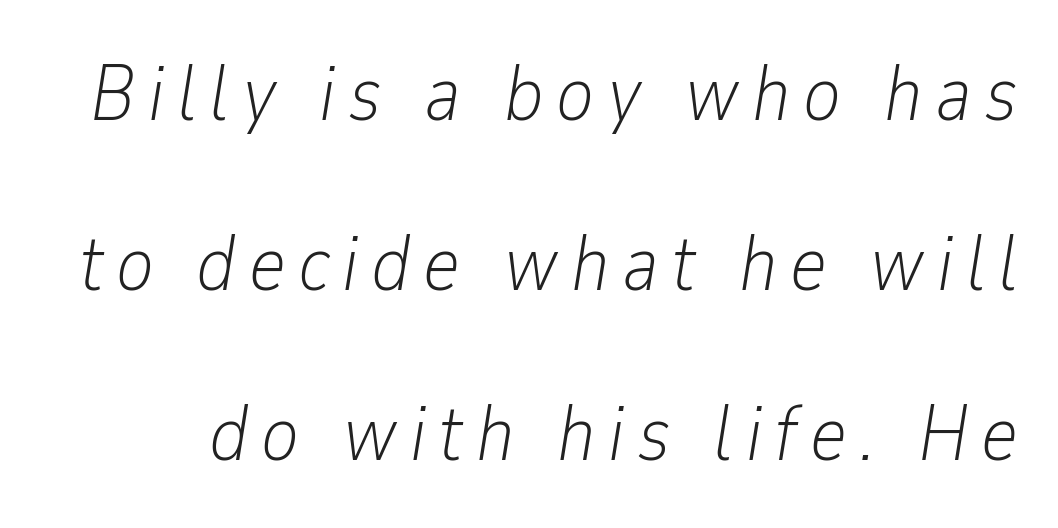
The rendering uses natural spacing where letterforms have individual widths. Stroke mass is kept to a normal reading level or below. How would I describe the line gaps? Wide and relaxed. The whole block is typeset with a tilt. Descender tails drop into unmarked territory.
